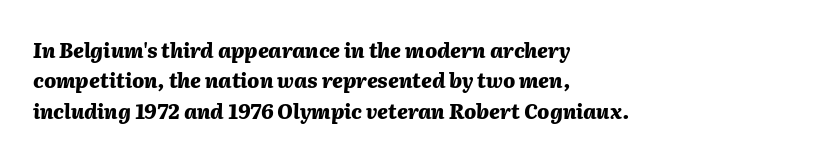
The gaps between neighbouring characters are ordinary and unremarkable. The vertical gap from one line to the next is medium. These lines carry a lot of weight — the face is fully bold. The rendering applies a slant to the glyphs. The text block is weighted toward the left margin, trailing off unevenly rightward. The area under the type is left untouched.
